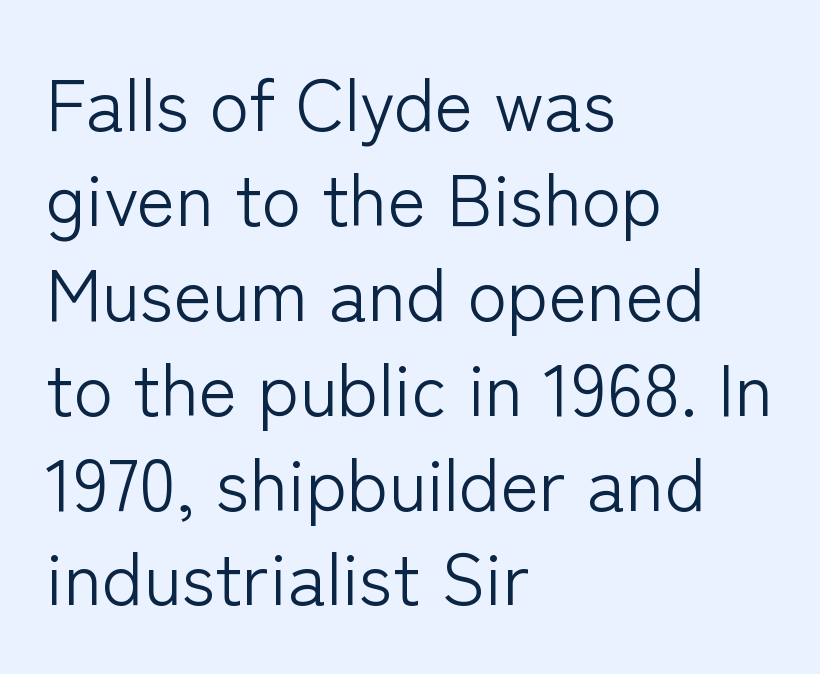
The image shows 73 px light sans-serif type, upright; set left-aligned, normal line spacing (1.3x), normal letter spacing, not underlined; low stroke contrast and a medium x-height.
